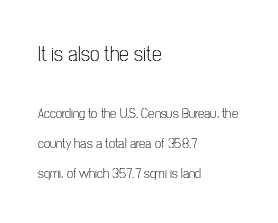
Is the stroke heavy? The answer is a plain regular-or-lighter. The letterforms sit shoulder to shoulder at normal distance. Nope, not italic — everything's standing straight. This rendering features lettering with no underline.
